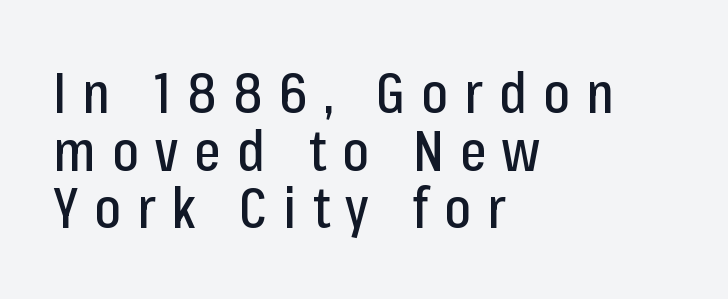
The image shows 56 px condensed sans-serif type, upright; set left-aligned, tight line spacing (1.03x), unusually wide letter spacing (+0.29 em), not underlined; low stroke contrast and a medium x-height.
